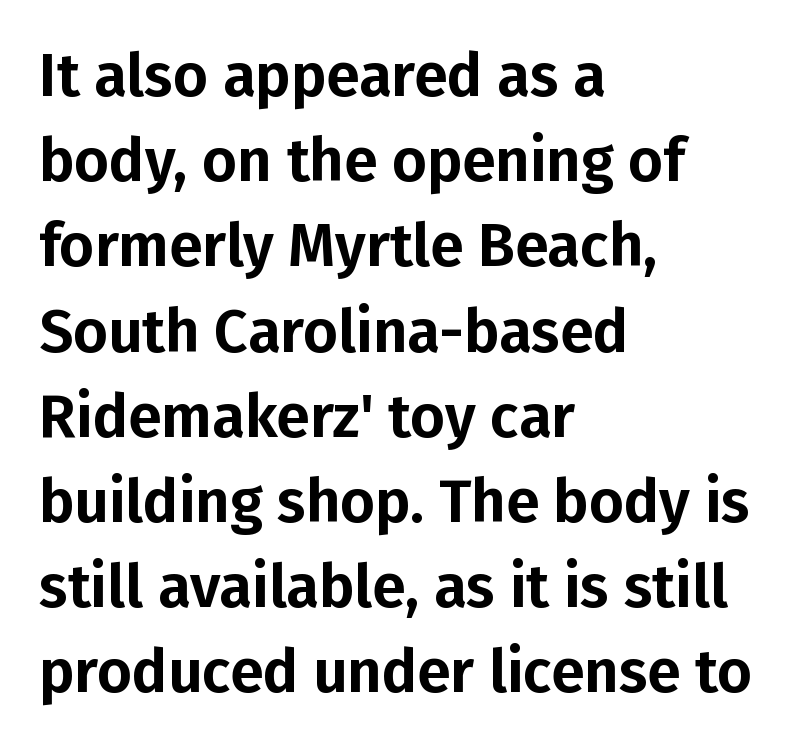
Each letter keeps its own natural width here, so spacing adapts to shape. Letter spacing: default. The compositor pushed each line to the left boundary. Any mark beneath the type? The region is blank.
